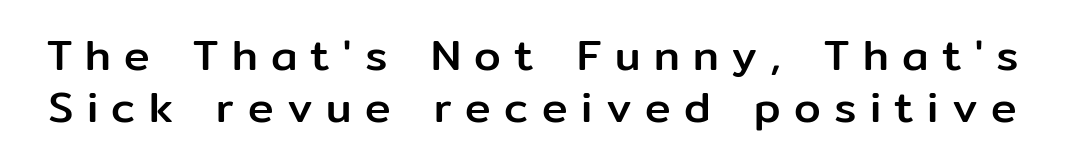
Look at the bottom of the vertical strokes: they stop flat, with no serifs. The passage shown is not underscored anywhere. This sample uses expanded letter spacing, leaving extra air between glyphs. Here the designer chose a conventional face with non-uniform glyph widths. In terms of posture, this sample is upright.
